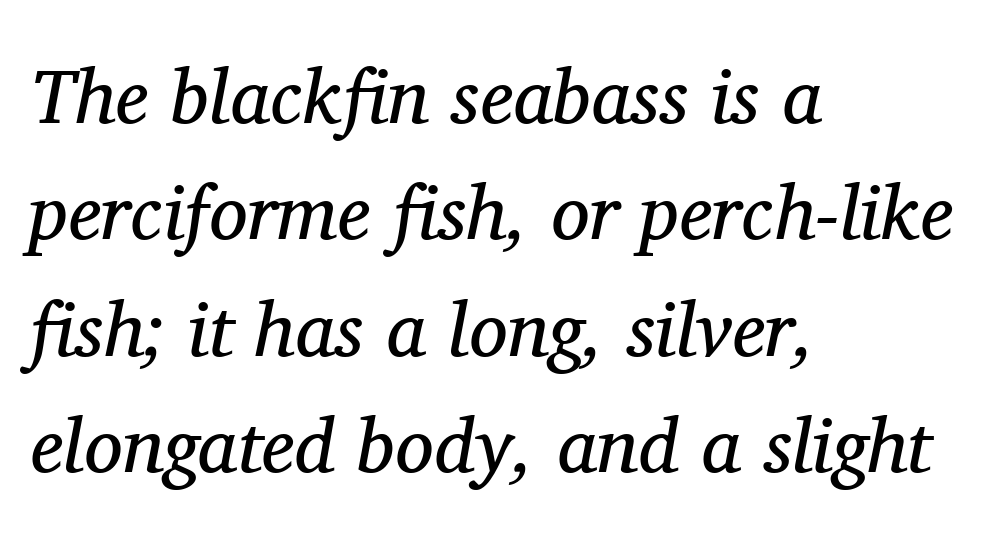
Q: Is the text bold? A: No.
Q: Is the text italic (slanted)? A: Yes, it leans right by about 11 degrees.
Q: Is the typeface a serif or a sans-serif typeface? A: Serif.
Q: Is the text underlined? A: No.
Q: How is the paragraph aligned? A: Left-aligned.
Q: Is the spacing between letters normal or unusually wide? A: Normal.
Q: Is the spacing between lines tight, normal or loose? A: Normal.
Q: Width (condensed, normal, or wide)? A: Normal.
Q: Stroke contrast? A: Medium.
Q: x-height? A: Medium.
Q: Monospaced? A: No.
